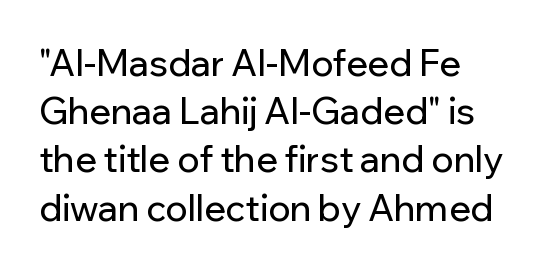
The image shows 36 px sans-serif type, upright; set normal line spacing (1.34x), normal letter spacing, not underlined; low stroke contrast and a medium x-height.
